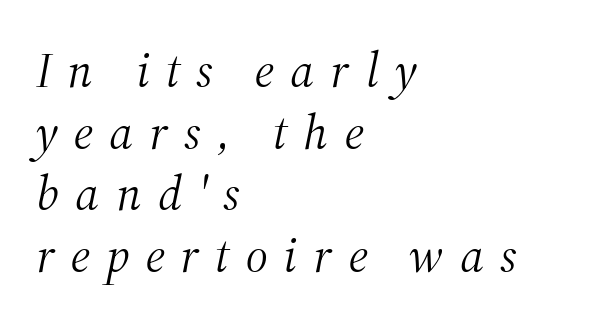
{"serif": "yes", "italic": "yes", "lean": "right", "slant_degrees": 12, "bold": "no", "weight": "light", "width": "normal", "stroke_contrast": "medium", "x_height": "medium", "monospaced": "no", "underline": "no", "align": "left", "line_spacing": "normal", "line_spacing_ratio": 1.26, "letter_spacing": "wide", "letter_spacing_em": 0.33, "glyph_px": 49}
